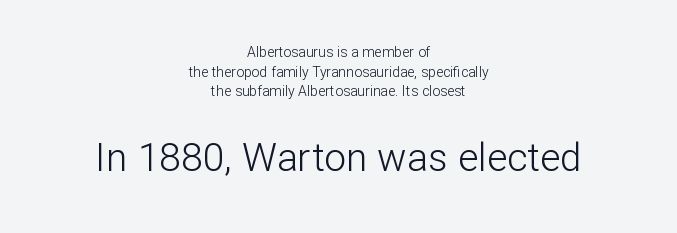
{"serif": "no", "italic": "no", "bold": "no", "weight": "light", "width": "normal", "stroke_contrast": "low", "x_height": "medium", "monospaced": "no", "underline": "no", "align": "center", "line_spacing": "normal", "line_spacing_ratio": 1.4, "letter_spacing": "normal", "letter_spacing_em": 0.0, "larger_block": "second", "size_ratio": 2.79, "glyph_px": 39}
